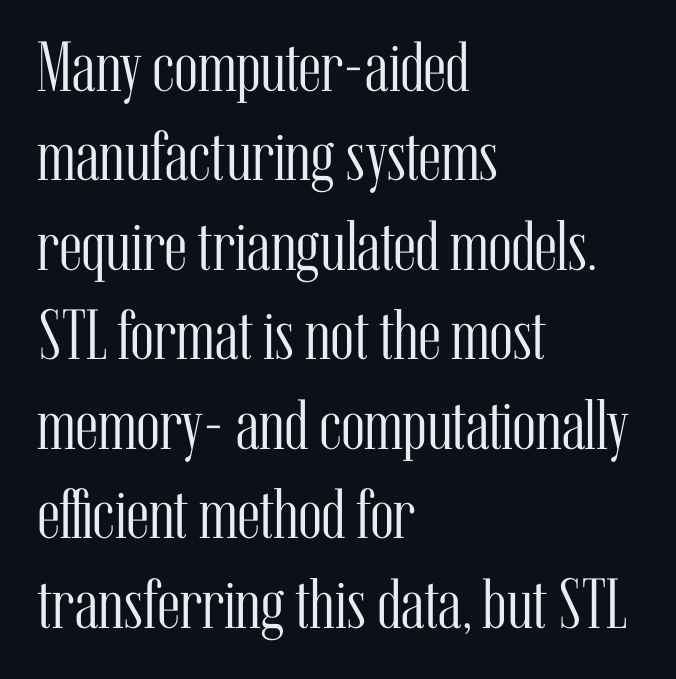
This sample keeps an unexceptional amount of space between lines. The text was rendered using a seriffed face with decorative stroke endings. The ragged edge is on the right, which tells us the setting is flush left. Vertical strokes here are truly vertical. Proportional: the letters do not fall into vertical columns.
